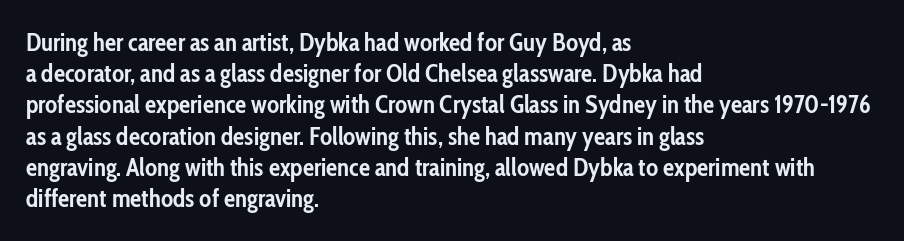
{"italic": "no", "bold": "yes", "underline": "no", "align": "left", "line_spacing": "normal", "line_spacing_ratio": 1.25, "letter_spacing": "normal", "letter_spacing_em": 0.0, "glyph_px": 25}
